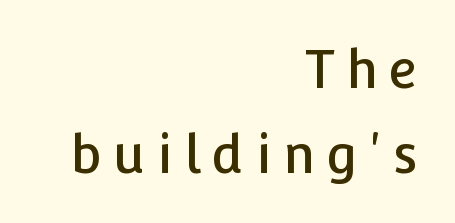
The image shows 52 px sans-serif type, upright; set right-aligned, normal line spacing (1.63x), unusually wide letter spacing (+0.22 em), not underlined; low stroke contrast and a medium x-height.
